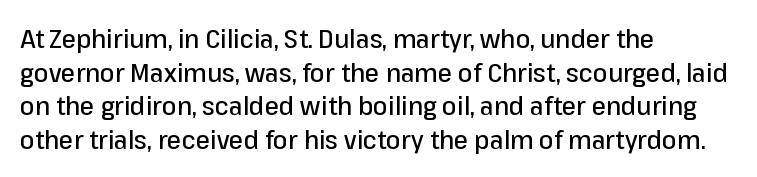
Q: Is the text italic (slanted)? A: No, it is upright.
Q: Is the text underlined? A: No.
Q: How is the paragraph aligned? A: Left-aligned.
Q: Is the spacing between letters normal or unusually wide? A: Normal.
Q: Is the spacing between lines tight, normal or loose? A: Normal.
